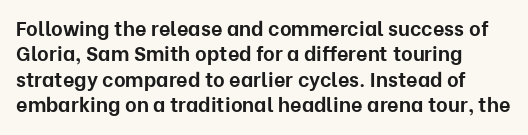
Q: Is the text bold? A: Yes.
Q: Is the text italic (slanted)? A: No, it is upright.
Q: Is the text underlined? A: No.
Q: Is the spacing between letters normal or unusually wide? A: Normal.
Q: Is the spacing between lines tight, normal or loose? A: Normal.
